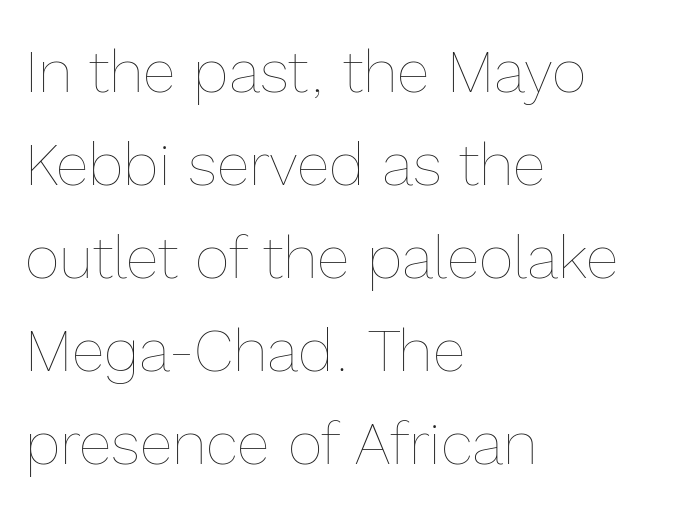
Tracking here is standard; glyphs follow each other at the usual distance. The zone under the glyphs is completely vacant. Heft: none added — not bold. The space between consecutive lines is moderate. Proportional: the letters do not fall into vertical columns.
